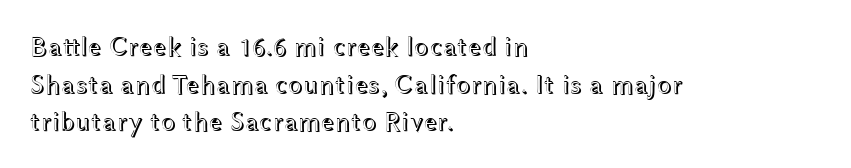
{"italic": "no", "underline": "no", "align": "left", "line_spacing": "normal", "line_spacing_ratio": 1.39, "letter_spacing": "normal", "letter_spacing_em": 0.0, "glyph_px": 27}
